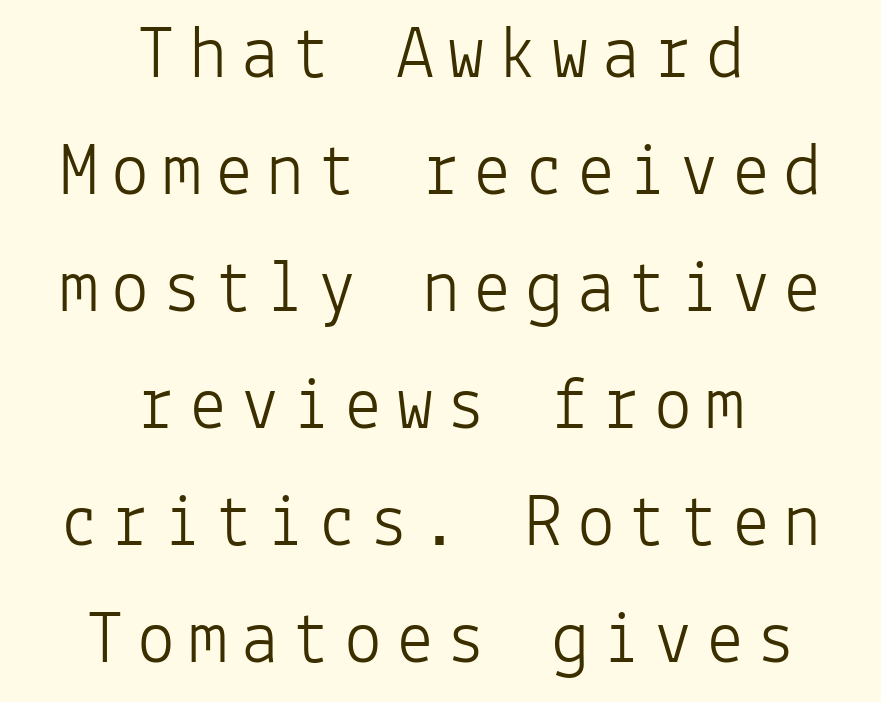
Q: Is the text bold? A: No.
Q: Is the text italic (slanted)? A: No, it is upright.
Q: Is the typeface a serif or a sans-serif typeface? A: Sans-serif.
Q: Is the text underlined? A: No.
Q: How is the paragraph aligned? A: Centered.
Q: Is the spacing between lines tight, normal or loose? A: Normal.
Q: Width (condensed, normal, or wide)? A: Normal.
Q: Stroke contrast? A: Low.
Q: x-height? A: Medium.
Q: Monospaced? A: Yes.
